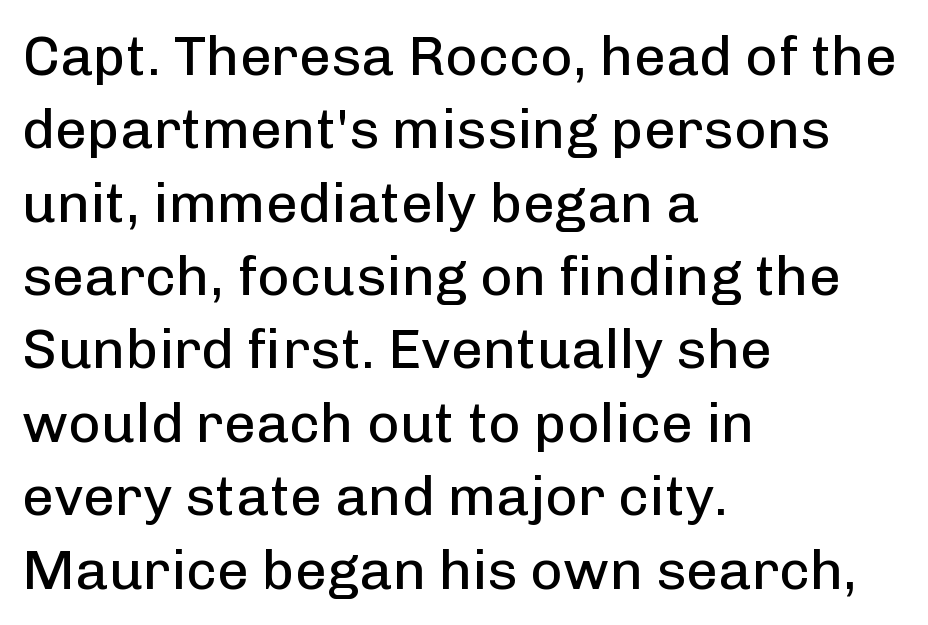
The image shows 56 px regular-weight sans-serif type, upright; set left-aligned, normal line spacing (1.31x), normal letter spacing, not underlined; low stroke contrast and a medium x-height.
